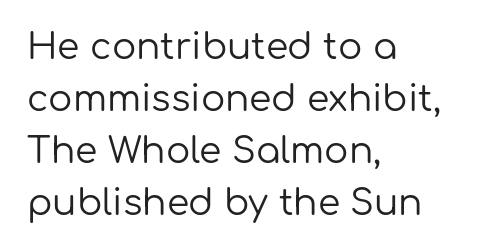
Just letters on the line, the space beneath them empty. Teacher's note: observe the even left margin — that is flush-left alignment. The line texture is even and compact thanks to regular tracking. This block has exactly the height ordinary leading produces. Is the type heavy? It reads as light-to-regular instead. The font's upright variant was chosen for this text.
